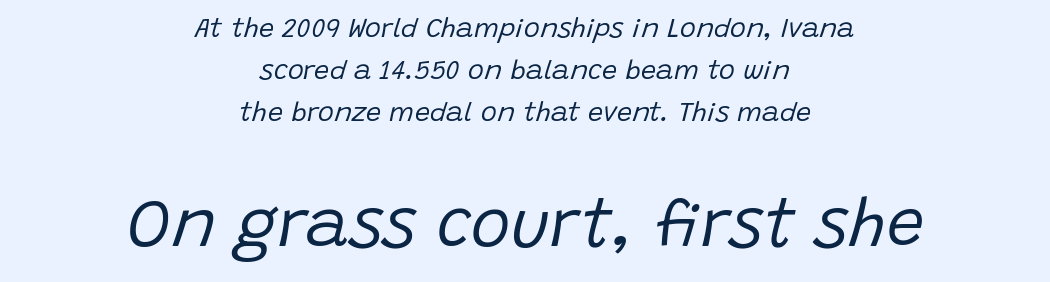
The image shows 67 px regular-weight type, italic (leaning right); set centered, normal line spacing (1.55x), normal letter spacing, not underlined; the second (bottom) block is 2.48x larger; low stroke contrast and a large x-height.
